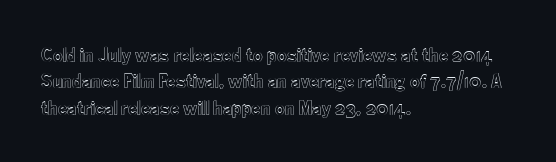
{"italic": "no", "underline": "no", "align": "left", "line_spacing": "normal", "line_spacing_ratio": 1.26, "letter_spacing": "normal", "letter_spacing_em": 0.0, "glyph_px": 21}
